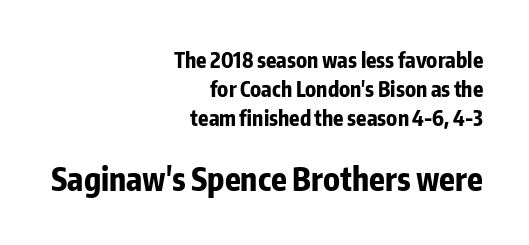
Q: Is the text bold? A: Yes.
Q: Is the text italic (slanted)? A: No, it is upright.
Q: Is the typeface a serif or a sans-serif typeface? A: Sans-serif.
Q: Is the text underlined? A: No.
Q: How is the paragraph aligned? A: Right-aligned.
Q: Is the spacing between letters normal or unusually wide? A: Normal.
Q: Is the spacing between lines tight, normal or loose? A: Normal.
Q: Which block of text is set in a larger size, the first (top) or the second (bottom)? A: The second (bottom) one.
Q: Width (condensed, normal, or wide)? A: Condensed.
Q: Stroke contrast? A: Low.
Q: x-height? A: Medium.
Q: Monospaced? A: No.
